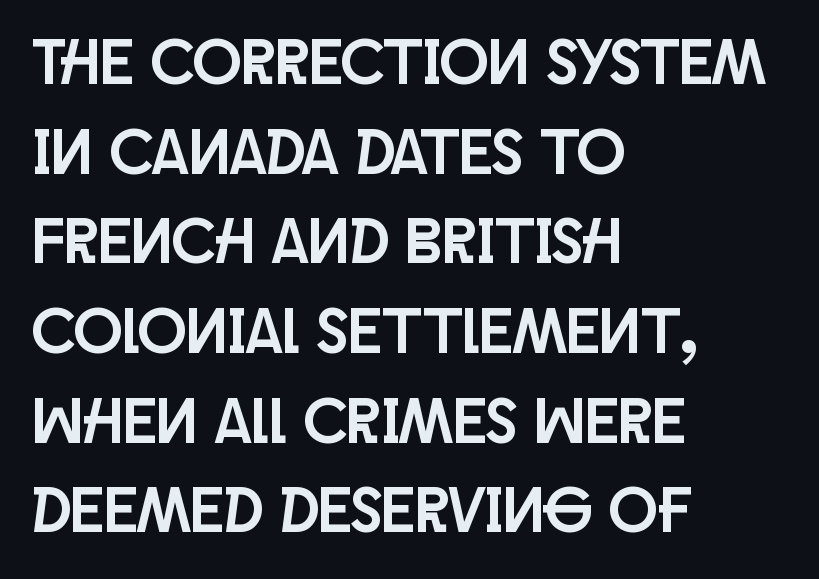
The image shows 65 px condensed sans-serif type, upright; set left-aligned, normal line spacing (1.38x), normal letter spacing, not underlined; low stroke contrast and a large x-height.
